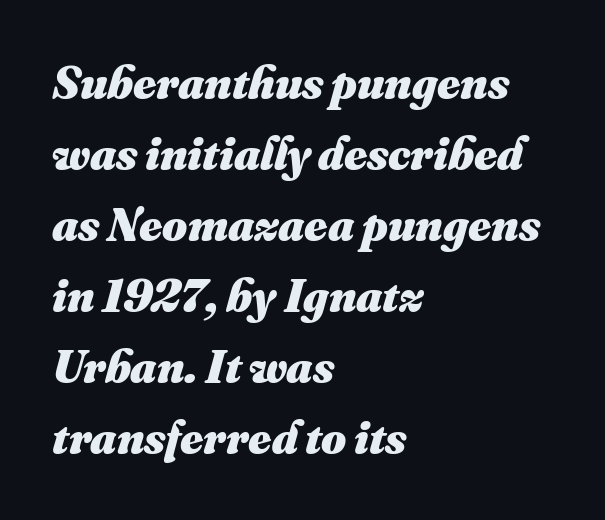
The image shows 48 px heavy type; set left-aligned, normal line spacing (1.48x), normal letter spacing, not underlined; medium stroke contrast and a small x-height.
